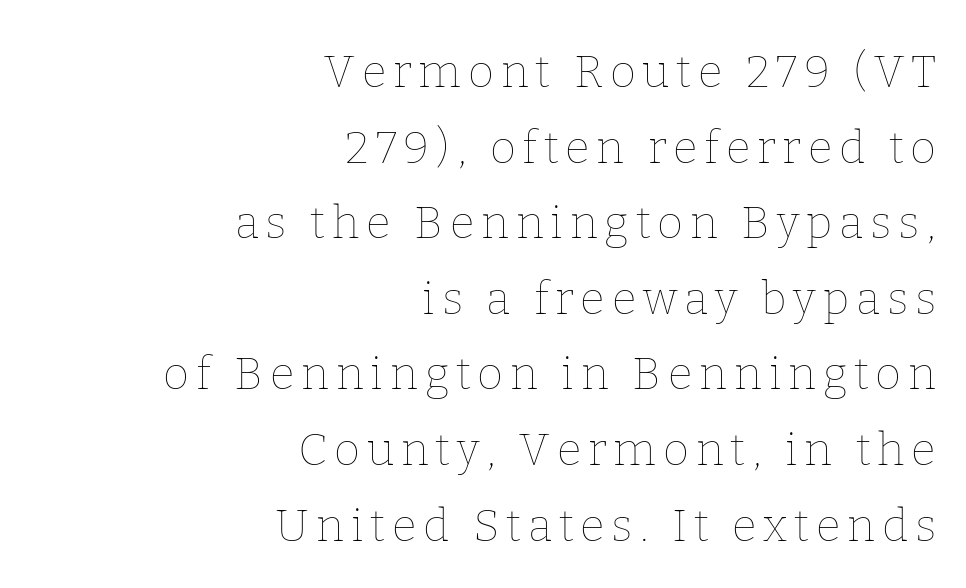
The image shows 45 px thin type, upright; set right-aligned, normal line spacing (1.68x), not underlined; low stroke contrast and a medium x-height.
